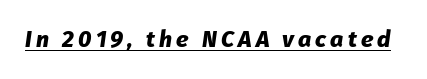
The image shows 23 px bold type, italic (leaning right); set underlined.
